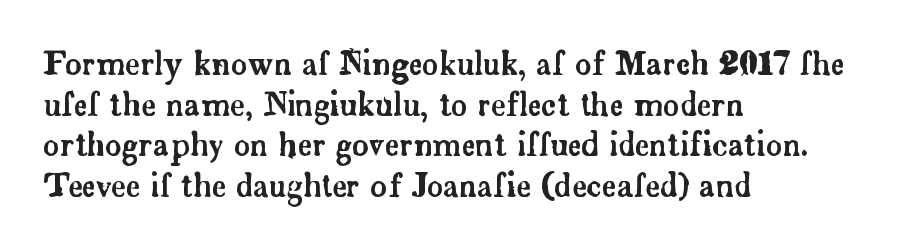
The image shows 32 px serif type, upright; set left-aligned, normal line spacing (1.27x), normal letter spacing, not underlined; low stroke contrast and a small x-height.
